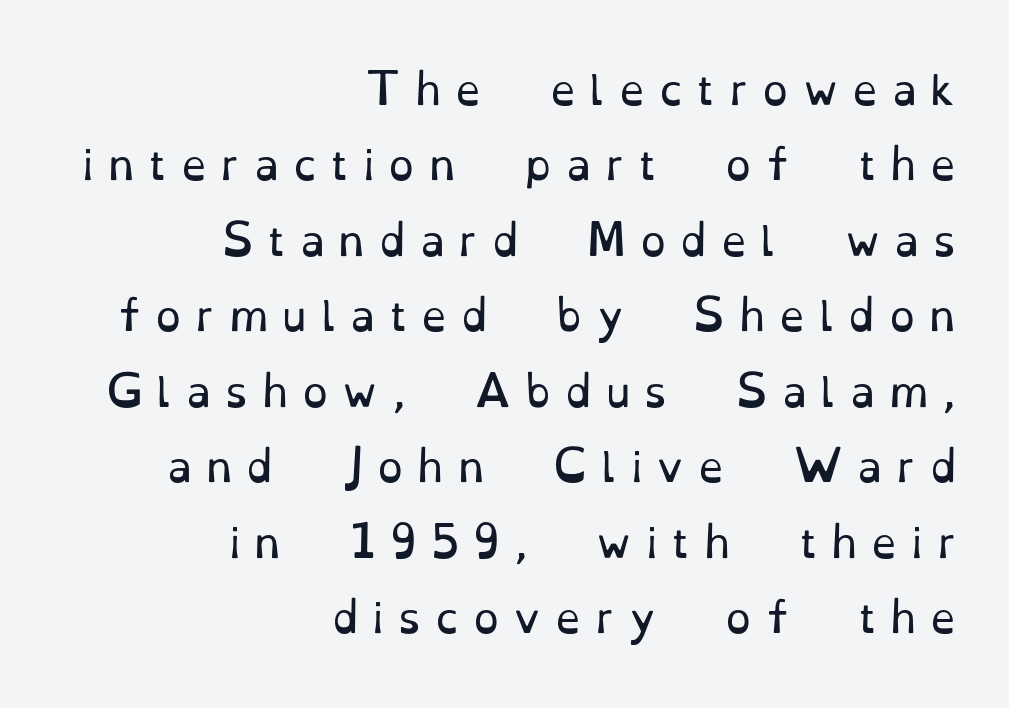
Underline: absent. Glyph-to-glyph distance is far greater than everyday printed text. Line ends are locked; line starts wander. Think standard paragraph weight, or any step lighter than that. Italic: no, the glyphs are upright roman.
